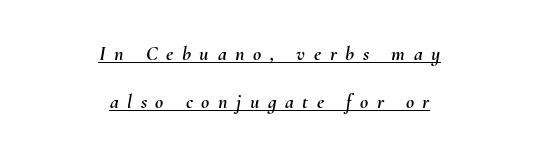
Does the leading feel generous? Absolutely, it's lavish. Which margin do the lines hug? Neither — every line sits in the middle. Glyph-to-glyph distance is far greater than everyday printed text. Italic? Definitely — the glyphs are oblique. This rendering features underlined lettering.
